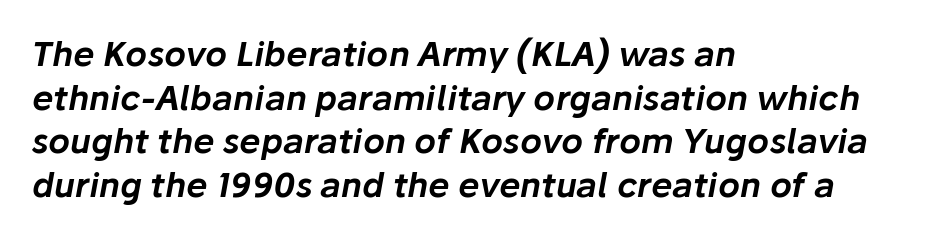
Q: Is the text italic (slanted)? A: Yes, it leans right by about 10 degrees.
Q: Is the text underlined? A: No.
Q: How is the paragraph aligned? A: Left-aligned.
Q: Is the spacing between letters normal or unusually wide? A: Normal.
Q: Is the spacing between lines tight, normal or loose? A: Normal.
Q: Width (condensed, normal, or wide)? A: Normal.
Q: Stroke contrast? A: Low.
Q: x-height? A: Medium.
Q: Monospaced? A: No.
